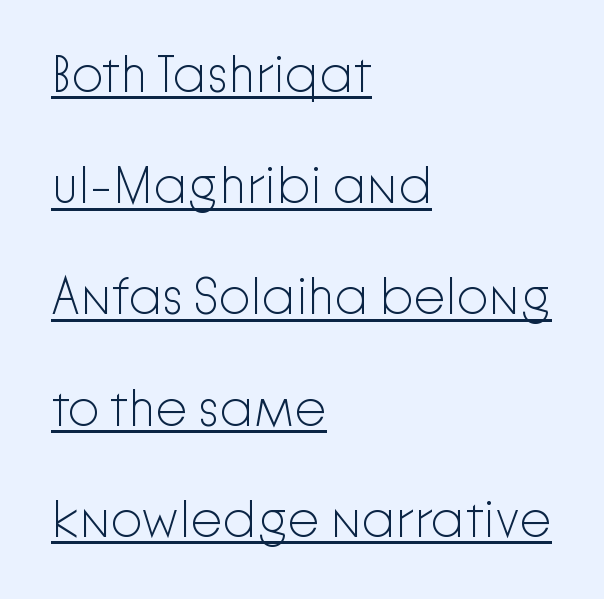
Q: Is the text bold? A: No.
Q: Is the text italic (slanted)? A: No, it is upright.
Q: Is the typeface a serif or a sans-serif typeface? A: Sans-serif.
Q: Is the text underlined? A: Yes.
Q: How is the paragraph aligned? A: Left-aligned.
Q: Is the spacing between letters normal or unusually wide? A: Normal.
Q: Is the spacing between lines tight, normal or loose? A: Loose.
Q: Width (condensed, normal, or wide)? A: Normal.
Q: Stroke contrast? A: Low.
Q: x-height? A: Medium.
Q: Monospaced? A: No.
